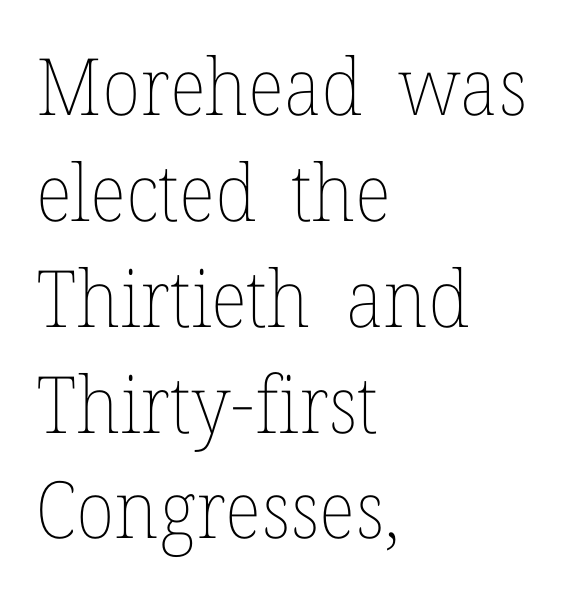
Q: Is the text bold? A: No.
Q: Is the text italic (slanted)? A: No, it is upright.
Q: Is the text underlined? A: No.
Q: How is the paragraph aligned? A: Left-aligned.
Q: Is the spacing between letters normal or unusually wide? A: Normal.
Q: Is the spacing between lines tight, normal or loose? A: Normal.
Q: Width (condensed, normal, or wide)? A: Normal.
Q: Stroke contrast? A: Low.
Q: x-height? A: Medium.
Q: Monospaced? A: No.
